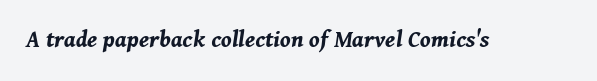
The image shows 25 px bold type, italic (leaning right); set normal letter spacing, not underlined.
